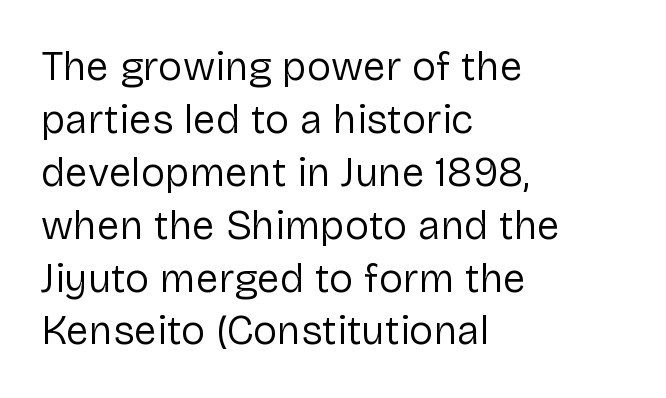
Q: Is the text bold? A: No.
Q: Is the text italic (slanted)? A: No, it is upright.
Q: Is the typeface a serif or a sans-serif typeface? A: Sans-serif.
Q: Is the text underlined? A: No.
Q: How is the paragraph aligned? A: Left-aligned.
Q: Is the spacing between letters normal or unusually wide? A: Normal.
Q: Is the spacing between lines tight, normal or loose? A: Normal.
Q: Width (condensed, normal, or wide)? A: Normal.
Q: Stroke contrast? A: Low.
Q: x-height? A: Medium.
Q: Monospaced? A: No.
